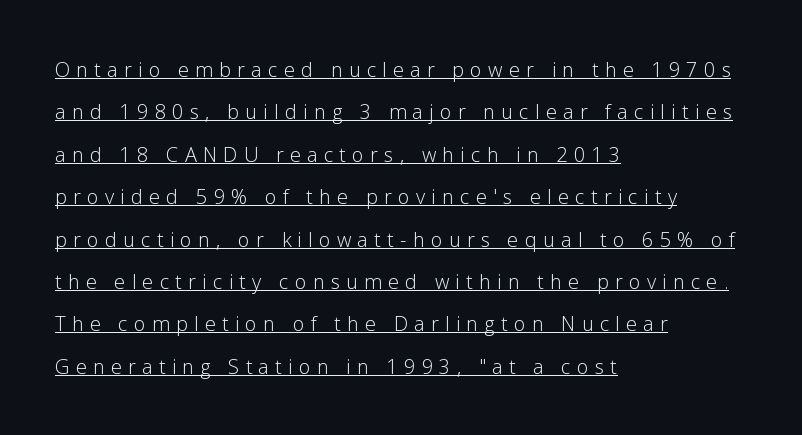
{"italic": "no", "bold": "no", "underline": "yes", "align": "left", "line_spacing": "loose", "line_spacing_ratio": 2.12, "letter_spacing": "wide", "letter_spacing_em": 0.31, "glyph_px": 20}
